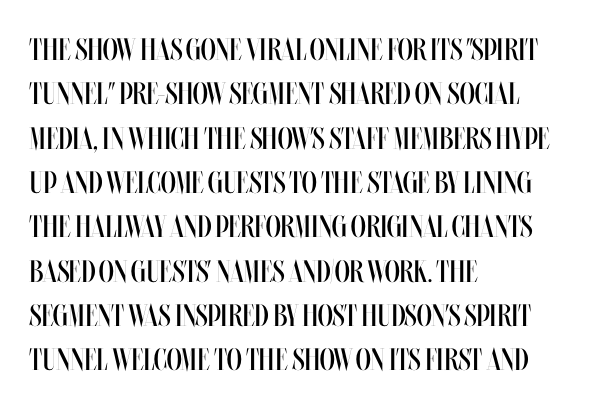
Q: Is the text bold? A: No.
Q: Is the text italic (slanted)? A: No, it is upright.
Q: Is the text underlined? A: No.
Q: How is the paragraph aligned? A: Left-aligned.
Q: Is the spacing between letters normal or unusually wide? A: Normal.
Q: Is the spacing between lines tight, normal or loose? A: Normal.
Q: Width (condensed, normal, or wide)? A: Condensed.
Q: Stroke contrast? A: Medium.
Q: x-height? A: Large.
Q: Monospaced? A: No.
